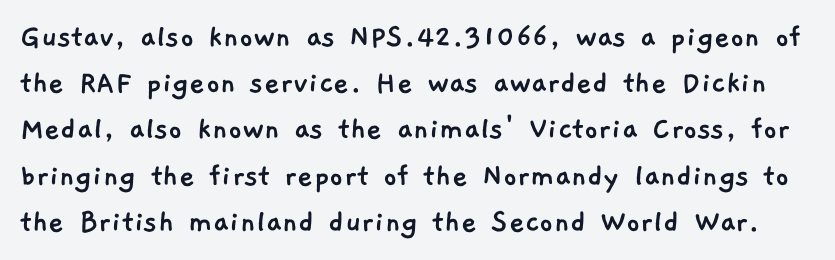
The face used here is a sans, in the tradition of grotesques and geometrics. Letters rest on an invisible, unmarked baseline. Varying glyph widths throughout — classic text-font behaviour. Students, note that the glyphs here touch the page at normal intervals. Each new line begins a customary step beneath the previous one.
